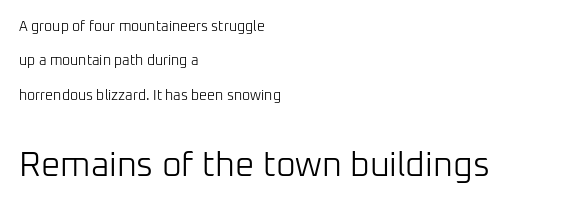
{"serif": "no", "italic": "no", "bold": "no", "weight": "light", "width": "normal", "stroke_contrast": "low", "x_height": "medium", "monospaced": "no", "underline": "no", "align": "left", "line_spacing": "loose", "line_spacing_ratio": 2.45, "letter_spacing": "normal", "letter_spacing_em": 0.0, "larger_block": "second", "size_ratio": 2.43, "glyph_px": 34}
